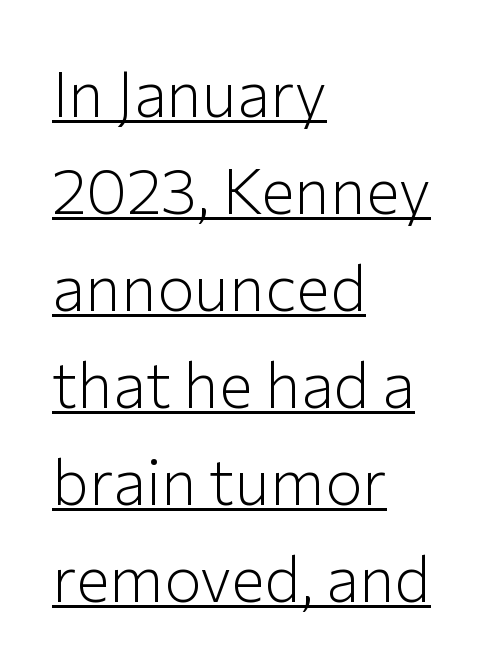
The passage shown is typed in a proportional face where columns would drift. Vertically, the passage feels balanced, rows spaced as you'd expect. Left-aligned paragraph, ragged on the right. The rendering uses the underline text-decoration. Standard letterfit; no display-style spreading of the glyphs.
